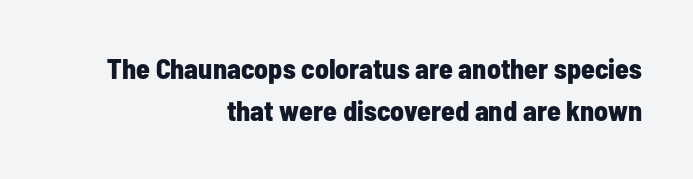
Compared with a flush-left layout, this one pins lines to the opposite, right side. I'd describe the lettering as bold — thick and assertive. The designer left line spacing at the default. Type style note: lacks serifs. The rendering keeps characters at their native spacing. The typography opts for an upright posture over an oblique one.
